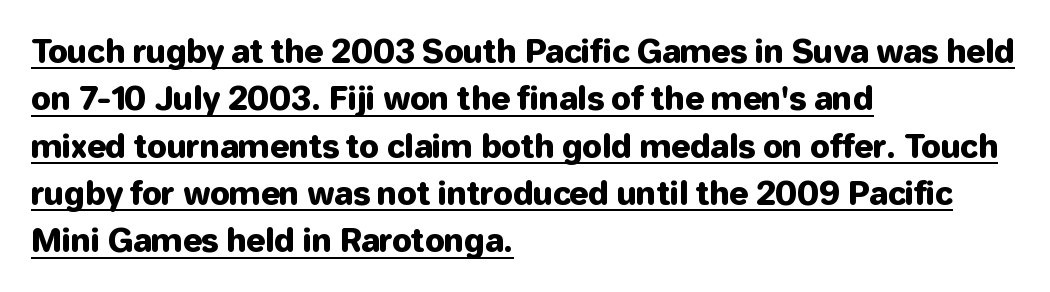
{"serif": "no", "italic": "no", "width": "normal", "stroke_contrast": "low", "x_height": "medium", "monospaced": "no", "underline": "yes", "align": "left", "line_spacing": "normal", "line_spacing_ratio": 1.48, "letter_spacing": "normal", "letter_spacing_em": 0.0, "glyph_px": 32}
